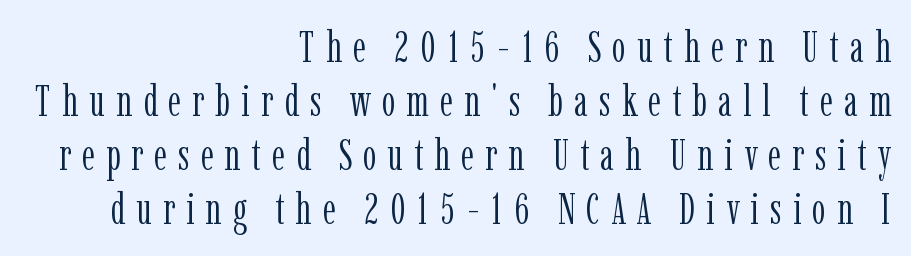
Q: Is the text bold? A: No.
Q: Is the text italic (slanted)? A: No, it is upright.
Q: Is the typeface a serif or a sans-serif typeface? A: Serif.
Q: Is the text underlined? A: No.
Q: How is the paragraph aligned? A: Right-aligned.
Q: Is the spacing between letters normal or unusually wide? A: Unusually wide.
Q: Width (condensed, normal, or wide)? A: Condensed.
Q: Stroke contrast? A: Low.
Q: x-height? A: Medium.
Q: Monospaced? A: No.
